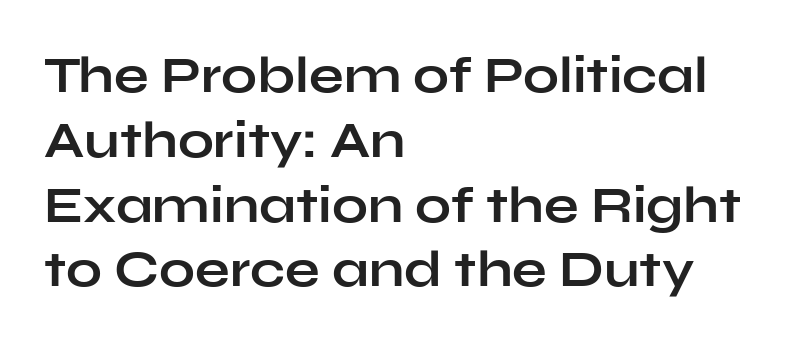
The letters are bold, with thick, heavy strokes. Here the designer chose a conventional face with non-uniform glyph widths. Anything drawn beneath the words? Only blank space. No extra tracking has been applied to these lines. The passage shown stacks its lines at a standard gap. This sample uses a sans-serif face.
